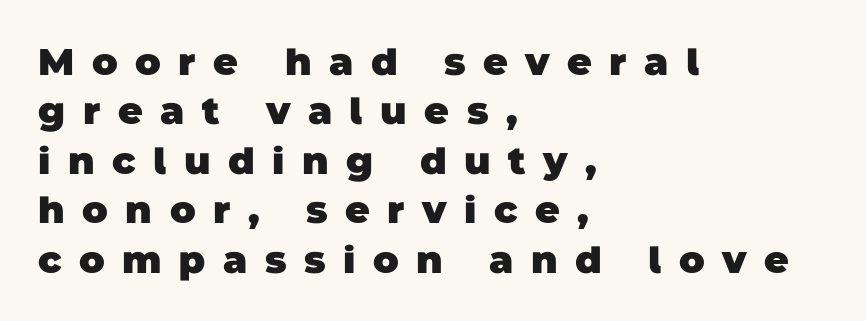
The image shows 38 px heavy sans-serif type; set left-aligned, normal line spacing (1.3x), unusually wide letter spacing (+0.46 em), not underlined; low stroke contrast and a large x-height.
